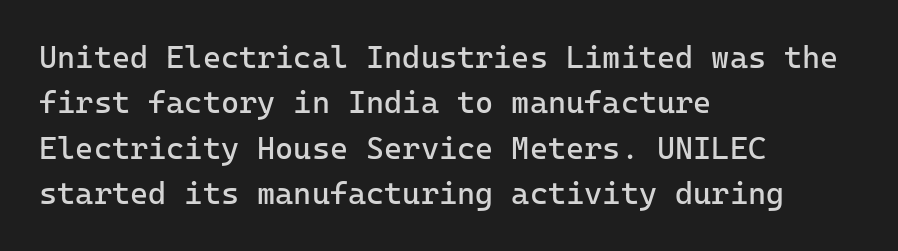
The image shows 31 px regular-weight sans-serif type, upright, monospaced; set left-aligned, normal line spacing (1.46x), normal letter spacing, not underlined; low stroke contrast and a medium x-height.
